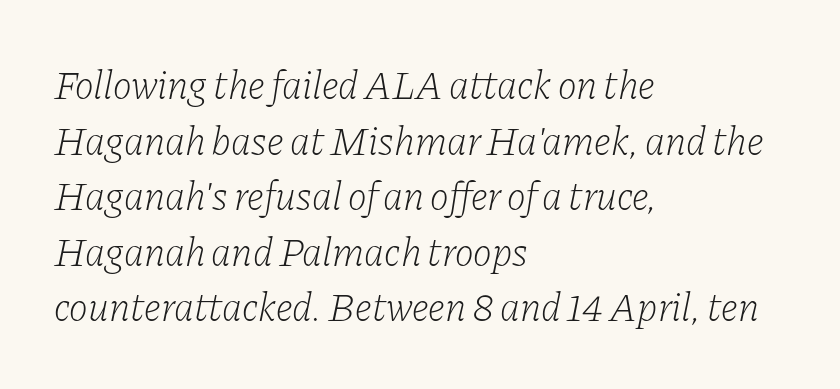
The image shows 40 px light serif type, italic (leaning right); set left-aligned, normal line spacing (1.39x), normal letter spacing, not underlined; low stroke contrast and a medium x-height.
